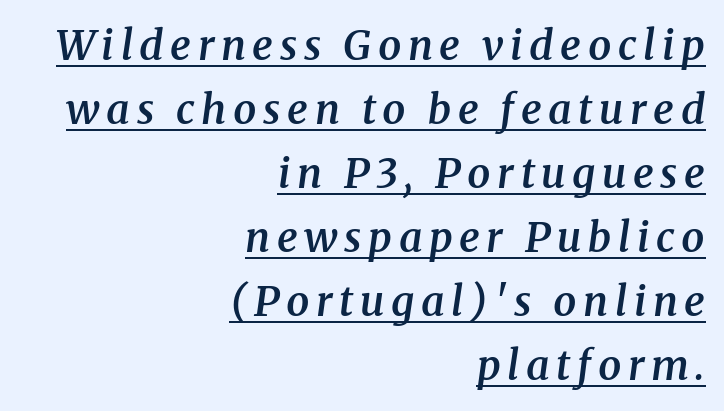
Honestly, the underline is the first thing you notice here. The text was rendered using a seriffed face with decorative stroke endings. Leftover space on each line is placed entirely before the opening word. Vertically, the passage feels balanced, rows spaced as you'd expect. This sample has the flowing, uneven cadence of proportional lettering.
